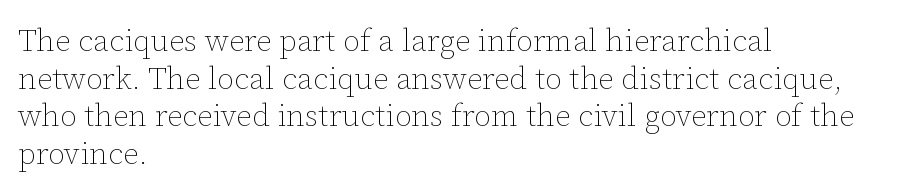
The image shows 31 px thin type, upright; set left-aligned, line spacing 1.21x, normal letter spacing, not underlined; low stroke contrast and a medium x-height.
